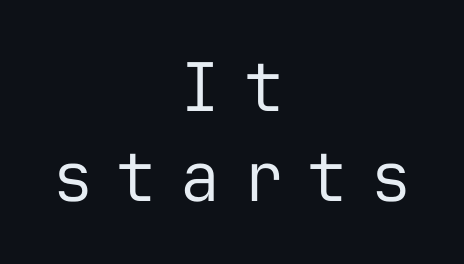
Words float on clear page, feet unadorned. Think of a typewriter: that constant character pitch is what you see here. Is there much room between lines? A standard amount, neither cramped nor airy. The strokes are not fattened; the text isn't bold. This rendering widens character spacing well past its baseline value.
